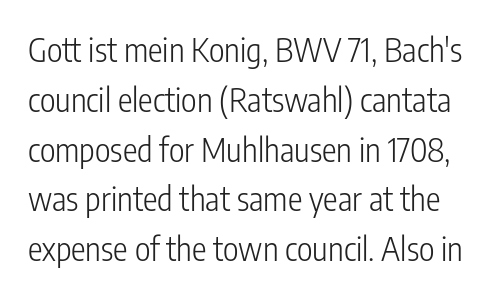
Examine the stroke ends and you'll find no serifs. Spacing verdict: proportional, widths tailored to each character. Stroke thickness stays within the range of a standard reading face or lighter. Each new line begins a customary step beneath the previous one. Vertical strokes here are truly vertical.
